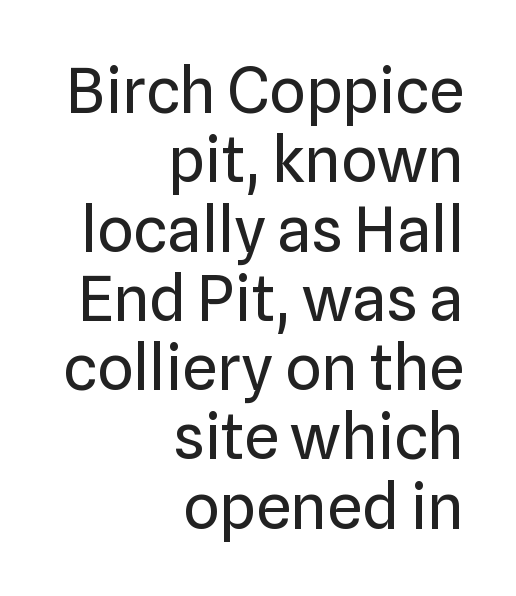
The image shows 63 px regular-weight sans-serif type, upright; set right-aligned, tight line spacing (1.1x), normal letter spacing, not underlined; low stroke contrast and a medium x-height.
